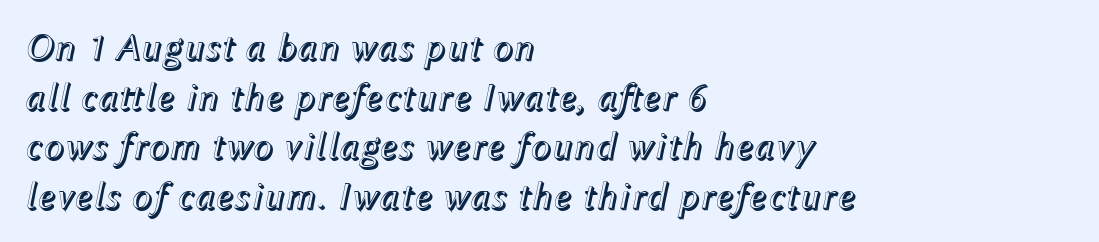
Q: Is the text italic (slanted)? A: Yes, it leans right by about 12 degrees.
Q: Is the text underlined? A: No.
Q: How is the paragraph aligned? A: Left-aligned.
Q: Is the spacing between letters normal or unusually wide? A: Normal.
Q: Is the spacing between lines tight, normal or loose? A: Normal.
Q: Width (condensed, normal, or wide)? A: Normal.
Q: x-height? A: Medium.
Q: Monospaced? A: No.
